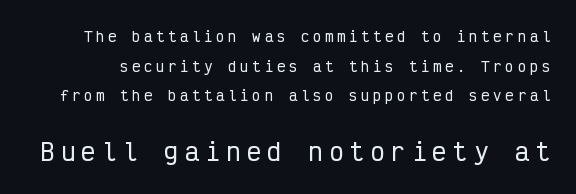
{"italic": "no", "underline": "no", "line_spacing": "loose", "line_spacing_ratio": 2.12, "letter_spacing": "wide", "letter_spacing_em": 0.26, "larger_block": "second", "size_ratio": 1.71, "glyph_px": 24}
